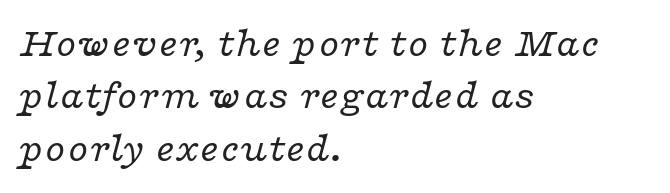
Q: Is the text bold? A: No.
Q: Is the text italic (slanted)? A: Yes, it leans right by about 16 degrees.
Q: Is the typeface a serif or a sans-serif typeface? A: Serif.
Q: Is the text underlined? A: No.
Q: How is the paragraph aligned? A: Left-aligned.
Q: Is the spacing between letters normal or unusually wide? A: Normal.
Q: Is the spacing between lines tight, normal or loose? A: Normal.
Q: Width (condensed, normal, or wide)? A: Wide.
Q: Stroke contrast? A: Low.
Q: x-height? A: Medium.
Q: Monospaced? A: No.
